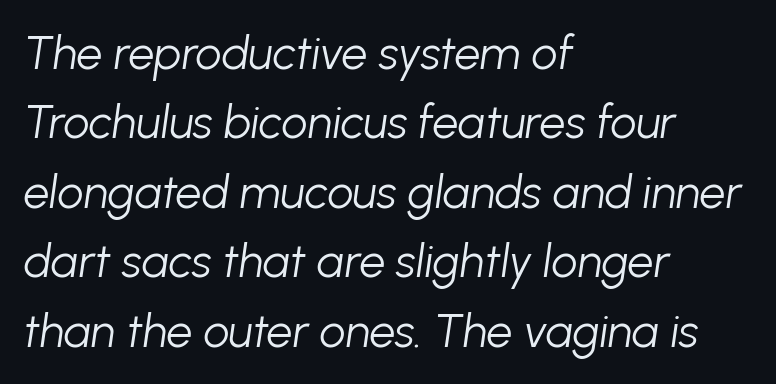
{"italic": "yes", "lean": "right", "slant_degrees": 8, "bold": "no", "weight": "light", "width": "normal", "stroke_contrast": "low", "x_height": "medium", "monospaced": "no", "underline": "no", "align": "left", "line_spacing": "normal", "line_spacing_ratio": 1.51, "letter_spacing": "normal", "letter_spacing_em": 0.0, "glyph_px": 46}
